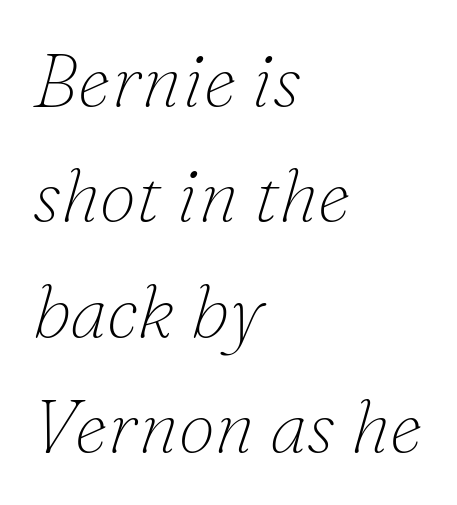
{"serif": "yes", "italic": "yes", "lean": "right", "slant_degrees": 16, "bold": "no", "weight": "thin", "width": "normal", "stroke_contrast": "low", "x_height": "small", "monospaced": "no", "underline": "no", "align": "left", "line_spacing": "normal", "line_spacing_ratio": 1.56, "letter_spacing": "normal", "letter_spacing_em": 0.0, "glyph_px": 74}
